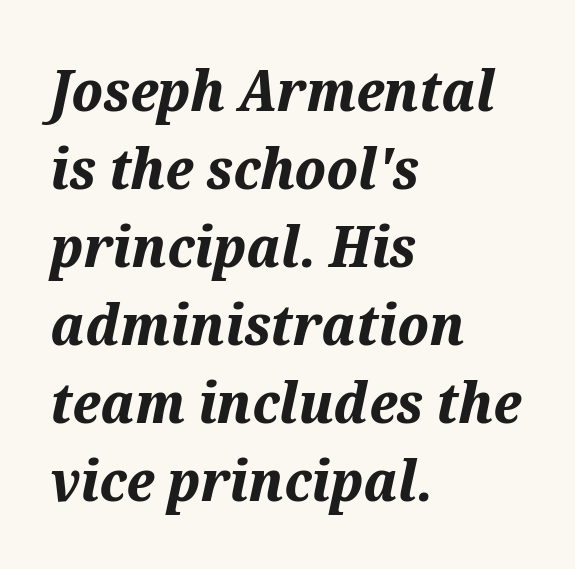
Character widths vary here, with narrow letters taking less room than wide ones. A full-strength bold gives these letters their thick strokes. Notice how descenders clear the ascenders below comfortably — that's standard leading. The letters are slanted; this is an italic face. Does the copy run flush right? No — it runs flush left. The area under the type is left untouched.
